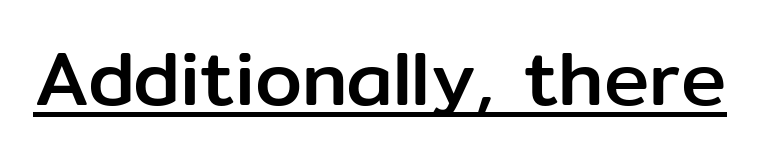
Q: Is the text italic (slanted)? A: No, it is upright.
Q: Is the typeface a serif or a sans-serif typeface? A: Sans-serif.
Q: Is the text underlined? A: Yes.
Q: Is the spacing between letters normal or unusually wide? A: Normal.
Q: Width (condensed, normal, or wide)? A: Normal.
Q: Stroke contrast? A: Low.
Q: x-height? A: Medium.
Q: Monospaced? A: No.
